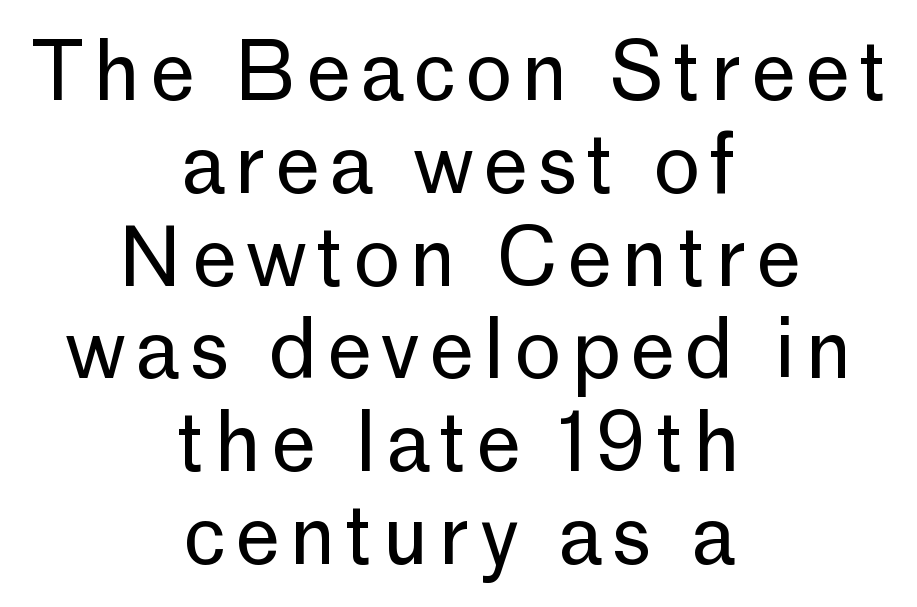
No feet cap the strokes, marking this as sans-serif type. The characters are drawn with everyday or finer stroke widths. The rendering positions every line midway between the sides. Any mark beneath the type? The region is blank.
